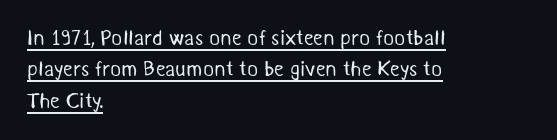
{"bold": "no", "underline": "yes", "align": "left", "line_spacing": "normal", "line_spacing_ratio": 1.49, "letter_spacing": "normal", "letter_spacing_em": 0.0, "glyph_px": 21}
